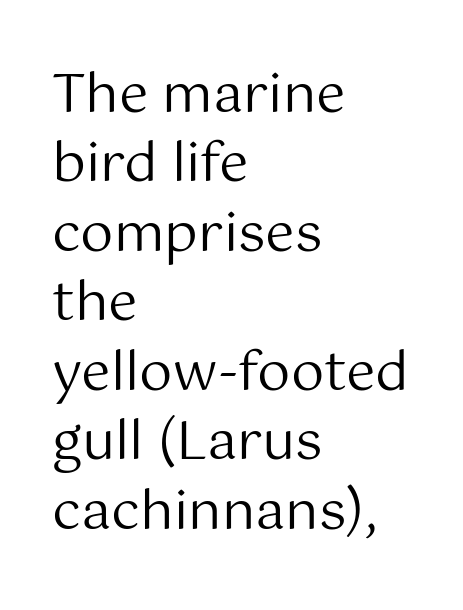
Q: Is the text bold? A: No.
Q: Is the text italic (slanted)? A: No, it is upright.
Q: Is the typeface a serif or a sans-serif typeface? A: Sans-serif.
Q: Is the text underlined? A: No.
Q: How is the paragraph aligned? A: Left-aligned.
Q: Is the spacing between letters normal or unusually wide? A: Normal.
Q: Is the spacing between lines tight, normal or loose? A: Normal.
Q: Width (condensed, normal, or wide)? A: Normal.
Q: Stroke contrast? A: Medium.
Q: x-height? A: Medium.
Q: Monospaced? A: No.
